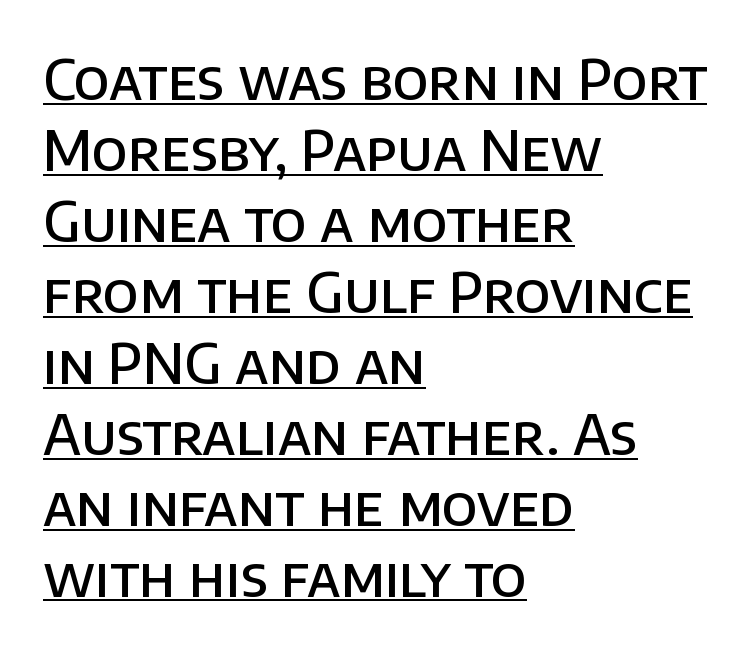
The image shows 55 px semibold sans-serif type, upright; set left-aligned, normal line spacing (1.29x), normal letter spacing, underlined; low stroke contrast and a large x-height.
